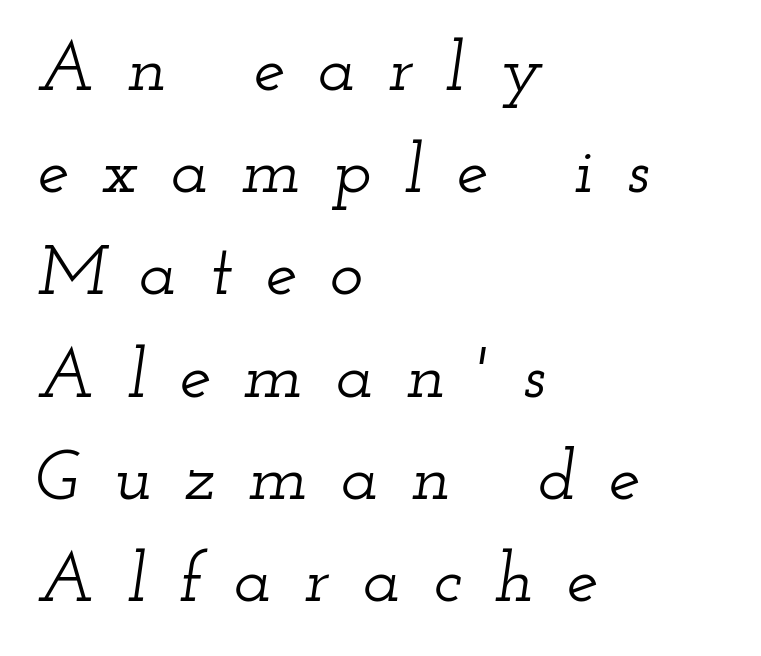
{"serif": "yes", "italic": "yes", "lean": "right", "slant_degrees": 12, "width": "wide", "stroke_contrast": "low", "x_height": "small", "monospaced": "no", "underline": "no", "align": "left", "line_spacing": "normal", "line_spacing_ratio": 1.44, "letter_spacing": "wide", "letter_spacing_em": 0.46, "glyph_px": 71}
